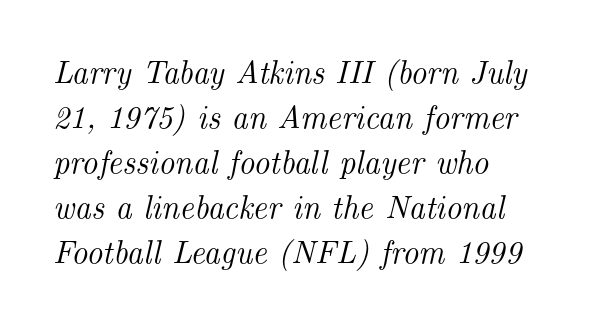
The image shows 32 px serif type, italic (leaning right); set left-aligned, normal line spacing (1.41x), normal letter spacing, not underlined; medium stroke contrast and a small x-height.
